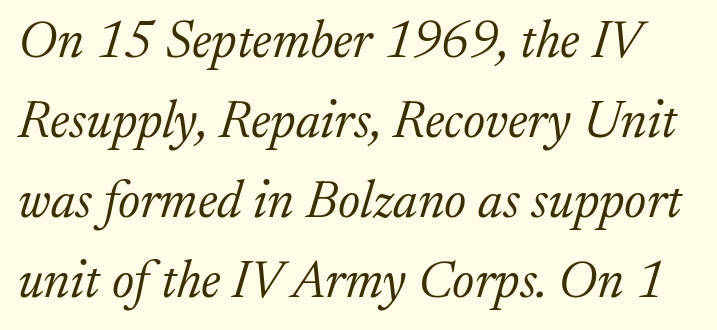
Q: Is the text bold? A: No.
Q: Is the text italic (slanted)? A: Yes, it leans right by about 17 degrees.
Q: Is the typeface a serif or a sans-serif typeface? A: Serif.
Q: Is the text underlined? A: No.
Q: Is the spacing between letters normal or unusually wide? A: Normal.
Q: Is the spacing between lines tight, normal or loose? A: Normal.
Q: Width (condensed, normal, or wide)? A: Normal.
Q: Stroke contrast? A: Low.
Q: x-height? A: Medium.
Q: Monospaced? A: No.
